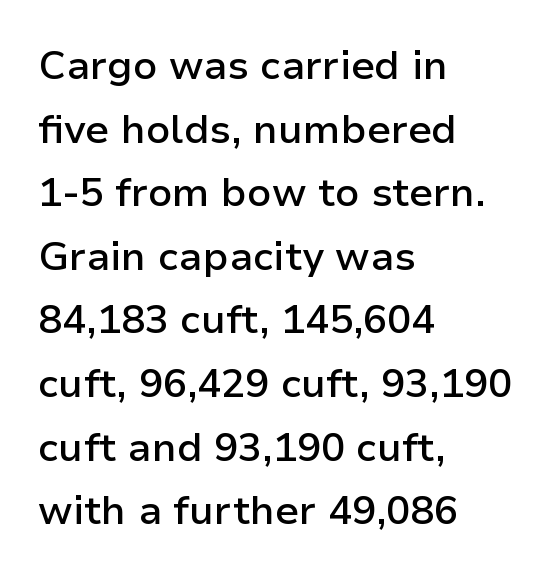
Q: Is the text bold? A: Semi-bold.
Q: Is the text italic (slanted)? A: No, it is upright.
Q: Is the typeface a serif or a sans-serif typeface? A: Sans-serif.
Q: Is the text underlined? A: No.
Q: How is the paragraph aligned? A: Left-aligned.
Q: Is the spacing between letters normal or unusually wide? A: Normal.
Q: Is the spacing between lines tight, normal or loose? A: Normal.
Q: Width (condensed, normal, or wide)? A: Normal.
Q: Stroke contrast? A: Low.
Q: x-height? A: Medium.
Q: Monospaced? A: No.
